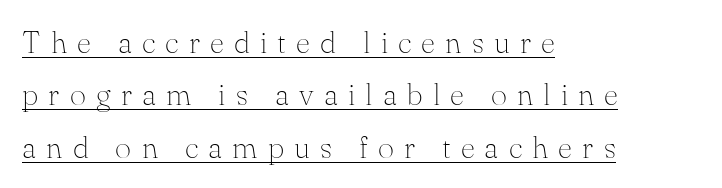
Q: Is the text bold? A: No.
Q: Is the text italic (slanted)? A: No, it is upright.
Q: Is the typeface a serif or a sans-serif typeface? A: Serif.
Q: Is the text underlined? A: Yes.
Q: How is the paragraph aligned? A: Left-aligned.
Q: Is the spacing between letters normal or unusually wide? A: Unusually wide.
Q: Is the spacing between lines tight, normal or loose? A: Normal.
Q: Width (condensed, normal, or wide)? A: Normal.
Q: Stroke contrast? A: Medium.
Q: x-height? A: Small.
Q: Monospaced? A: No.
